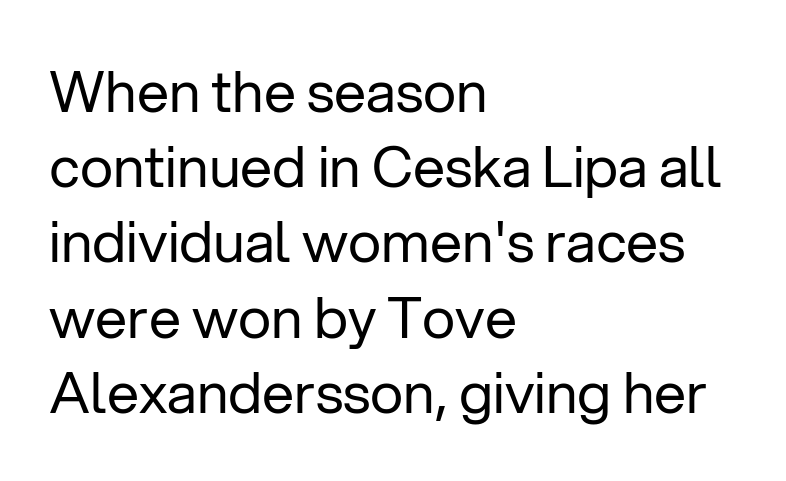
Q: Is the text bold? A: No.
Q: Is the text italic (slanted)? A: No, it is upright.
Q: Is the typeface a serif or a sans-serif typeface? A: Sans-serif.
Q: Is the text underlined? A: No.
Q: How is the paragraph aligned? A: Left-aligned.
Q: Is the spacing between letters normal or unusually wide? A: Normal.
Q: Is the spacing between lines tight, normal or loose? A: Normal.
Q: Width (condensed, normal, or wide)? A: Normal.
Q: Stroke contrast? A: Low.
Q: x-height? A: Medium.
Q: Monospaced? A: No.
